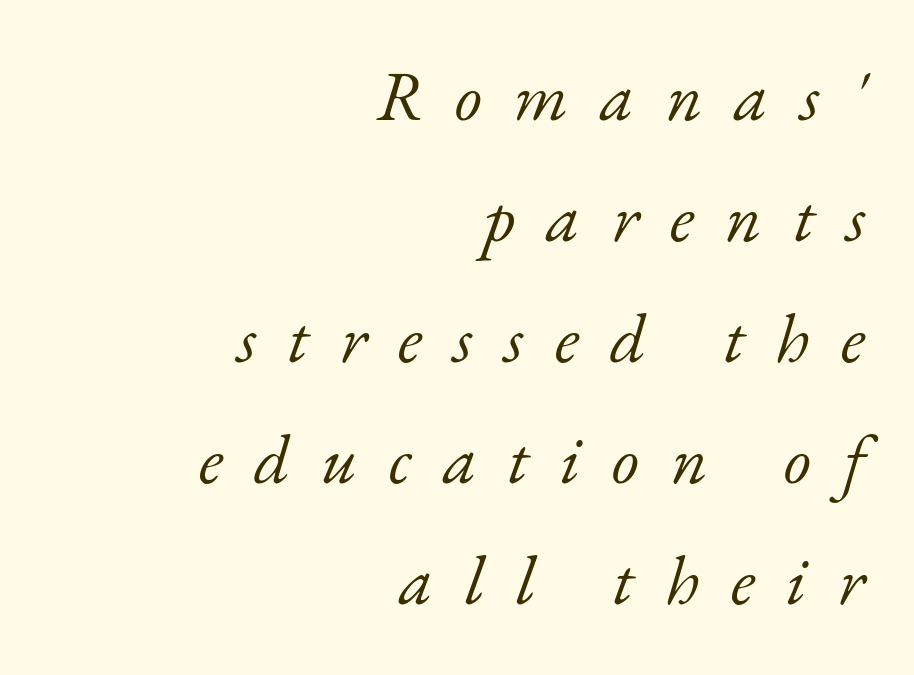
Here the designer chose a conventional face with non-uniform glyph widths. No heavy texture on the line: the type isn't bold. Inter-character spacing is expanded well beyond the font's built-in metrics. Looking at the ascenders, they clearly lean. This rendering features lettering with no underline.
